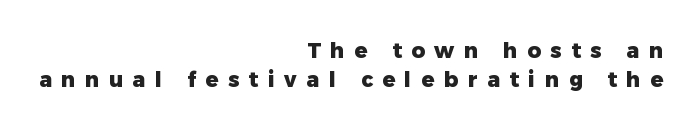
{"italic": "no", "bold": "yes", "underline": "no", "align": "right", "line_spacing": "normal", "line_spacing_ratio": 1.36, "letter_spacing": "wide", "letter_spacing_em": 0.46, "glyph_px": 21}
